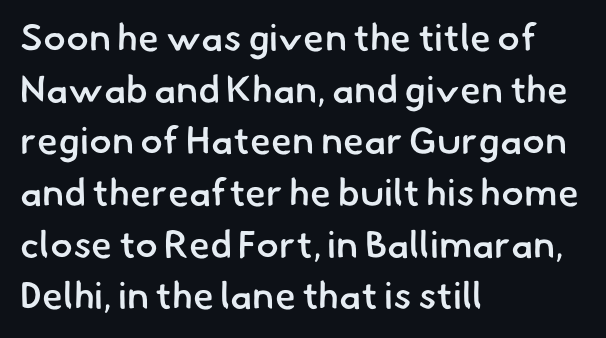
The image shows 38 px semibold sans-serif type; set left-aligned, normal line spacing (1.36x), normal letter spacing, not underlined; low stroke contrast and a small x-height.
